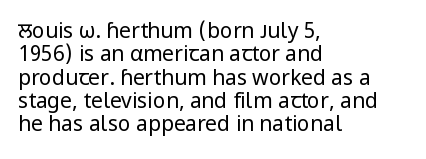
Leftover space on each line is placed entirely after the last word. Is the letter spacing exaggerated? No — it looks like the ordinary default. The passage shown is not underscored anywhere. You can tell it's not italic because the verticals are truly vertical. Think standard paragraph weight, or any step lighter than that.
